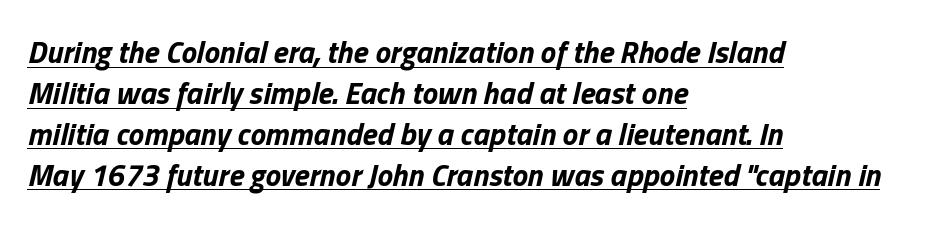
Note the varied advance widths — an 'i' is clearly narrower than an 'm'. Rendered with sloped, italic letterforms. The rendered words wear a rule along their underside. Pretty heavy lettering here — definitely bold. Is there much room between lines? A standard amount, neither cramped nor airy. The passage is arranged the way most books set body copy — flush left.
